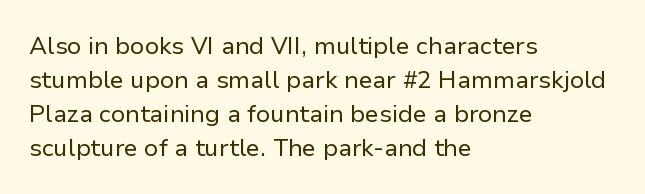
Q: Is the text bold? A: No.
Q: Is the text italic (slanted)? A: No, it is upright.
Q: Is the text underlined? A: No.
Q: How is the paragraph aligned? A: Left-aligned.
Q: Is the spacing between letters normal or unusually wide? A: Normal.
Q: Is the spacing between lines tight, normal or loose? A: Normal.
